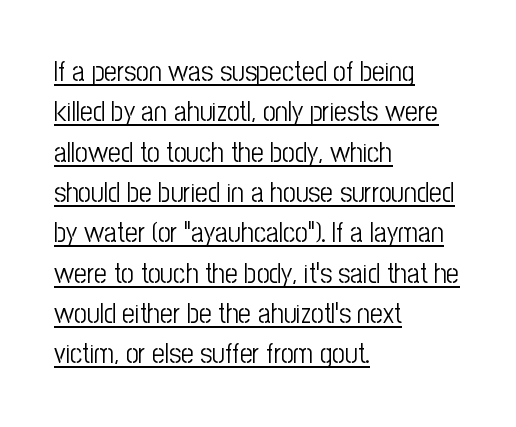
{"serif": "no", "italic": "no", "bold": "no", "weight": "light", "width": "condensed", "stroke_contrast": "low", "x_height": "medium", "monospaced": "no", "underline": "yes", "align": "left", "line_spacing": "normal", "line_spacing_ratio": 1.44, "letter_spacing": "normal", "letter_spacing_em": 0.0, "glyph_px": 28}
